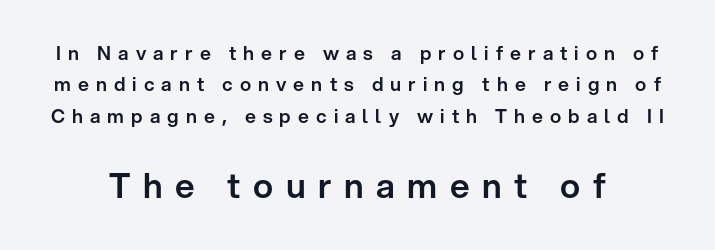
{"serif": "no", "italic": "no", "width": "normal", "stroke_contrast": "low", "x_height": "medium", "monospaced": "no", "underline": "no", "line_spacing": "normal", "line_spacing_ratio": 1.65, "letter_spacing": "wide", "letter_spacing_em": 0.37, "larger_block": "second", "size_ratio": 1.79, "glyph_px": 34}
